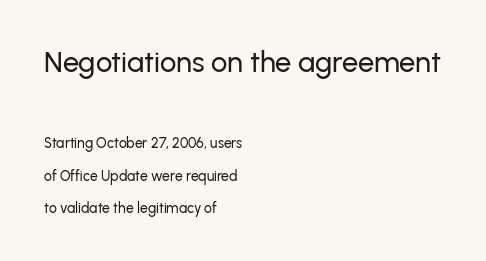
The image shows 29 px sans-serif type, upright; set left-aligned, loose line spacing (2.31x), normal letter spacing, not underlined; the first (top) block is 2.07x larger; low stroke contrast and a medium x-height.
